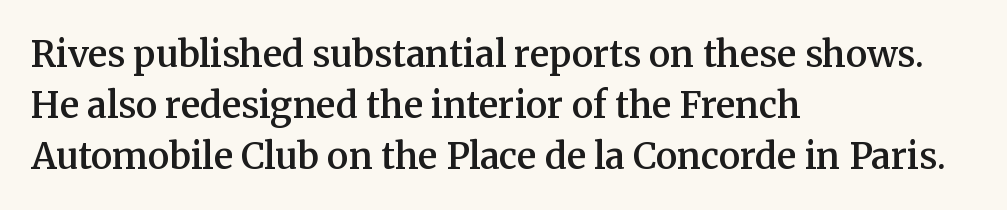
Each letter's strokes conclude with small projecting serifs. Vertical strokes here are truly vertical. Which margin do the lines hug? The left one — the right edge is uneven. Any mark beneath the type? The region is blank. Its strokes are somewhat broadened, the hallmark of semibold type.
